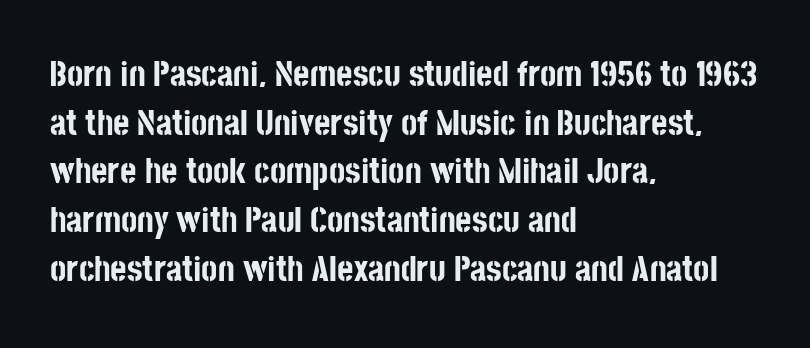
{"serif": "no", "italic": "no", "bold": "yes", "weight": "bold", "width": "condensed", "stroke_contrast": "low", "x_height": "large", "monospaced": "no", "underline": "no", "align": "left", "line_spacing": "normal", "line_spacing_ratio": 1.39, "letter_spacing": "normal", "letter_spacing_em": 0.0, "glyph_px": 35}
